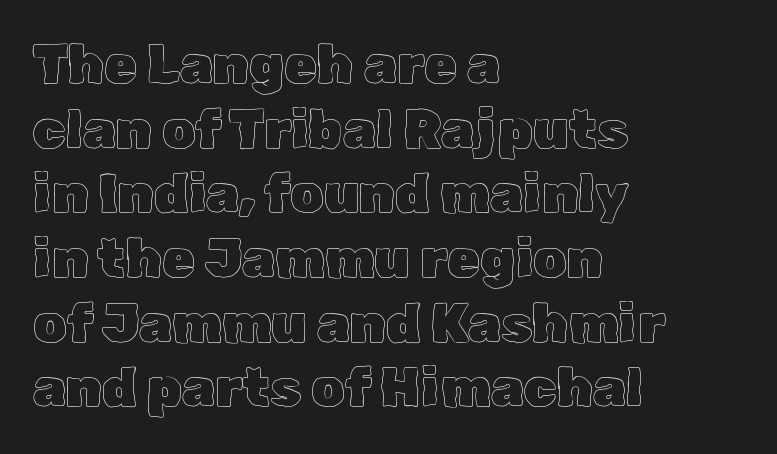
The image shows 53 px text type, upright; set left-aligned, line spacing 1.22x, normal letter spacing, not underlined; a medium x-height.
